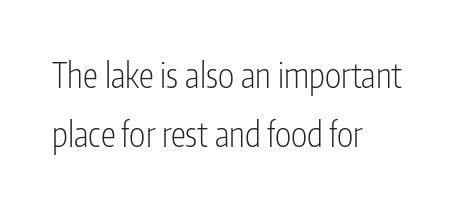
Alignment: flush left. The face used here is a sans, in the tradition of grotesques and geometrics. The weight tops out at a normal text grade. The rendering keeps characters at their native spacing. Varying glyph widths throughout — classic text-font behaviour.
